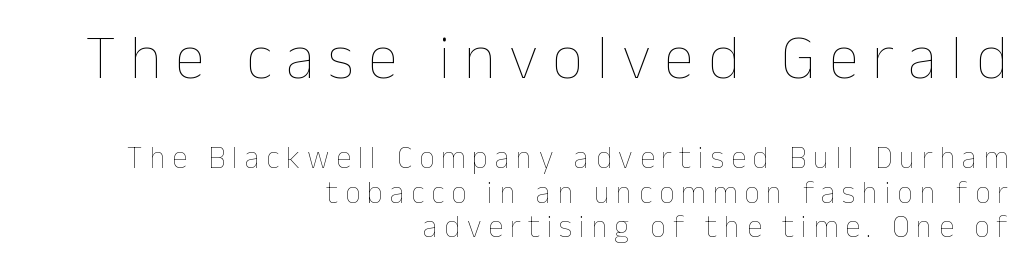
{"italic": "no", "bold": "no", "weight": "thin", "width": "normal", "stroke_contrast": "low", "x_height": "medium", "monospaced": "no", "underline": "no", "align": "right", "line_spacing": "tight", "line_spacing_ratio": 1.11, "letter_spacing": "wide", "letter_spacing_em": 0.22, "larger_block": "first", "size_ratio": 2.0, "glyph_px": 62}
